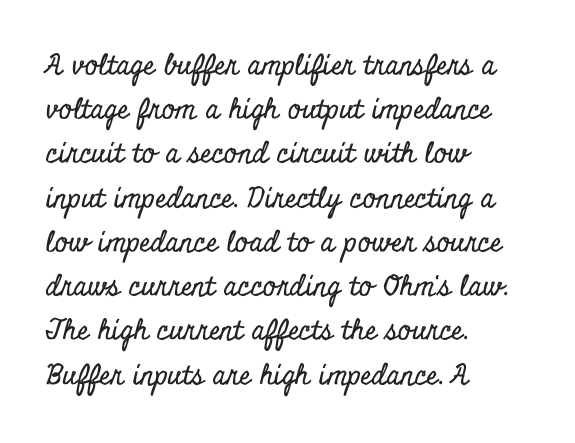
Q: Is the text italic (slanted)? A: Yes.
Q: Is the typeface a serif or a sans-serif typeface? A: Serif.
Q: Is the text underlined? A: No.
Q: How is the paragraph aligned? A: Left-aligned.
Q: Is the spacing between letters normal or unusually wide? A: Normal.
Q: Is the spacing between lines tight, normal or loose? A: Normal.
Q: Width (condensed, normal, or wide)? A: Condensed.
Q: Stroke contrast? A: Low.
Q: x-height? A: Small.
Q: Monospaced? A: No.
